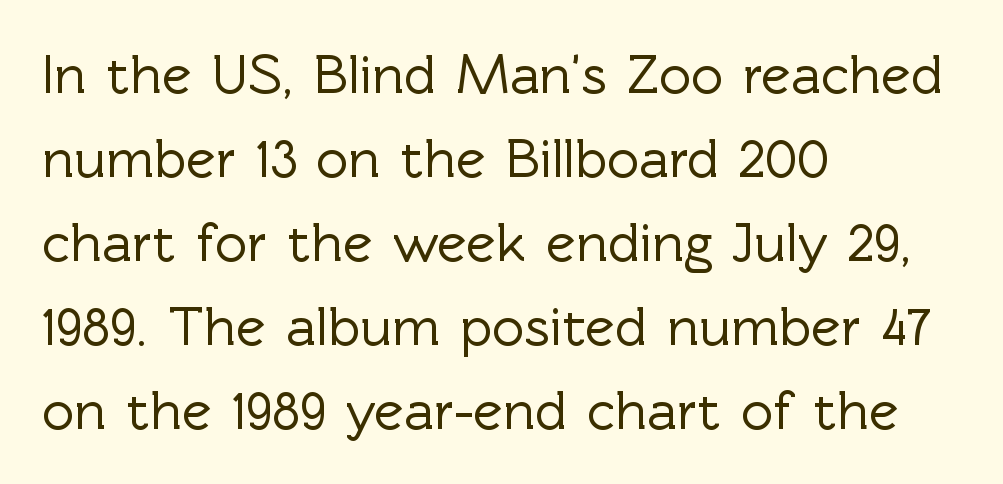
The image shows 56 px sans-serif type, upright; set left-aligned, normal line spacing (1.5x), normal letter spacing, not underlined; a medium x-height.
